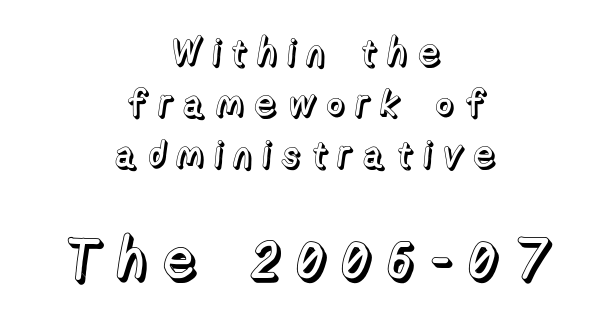
Which of the two is more prominent by size? The second, at the bottom. These lines have a slow, spaced-out rhythm from letter to letter. The rows are spaced the way most documents space them. Note the varied advance widths — an 'i' is clearly narrower than an 'm'. Bare-footed words on every line.
